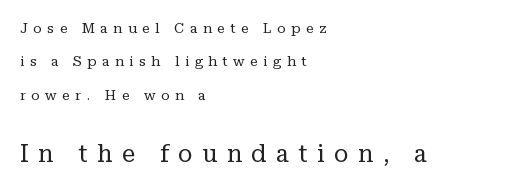
The image shows 24 px text type, upright; set left-aligned, loose line spacing (2.38x), unusually wide letter spacing (+0.39 em), not underlined; the second (bottom) block is 1.71x larger.
